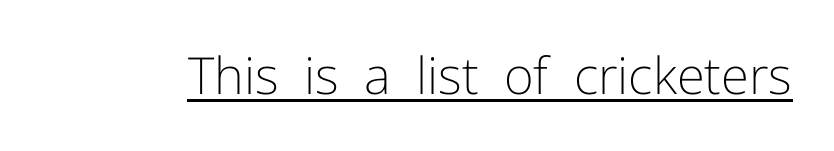
The image shows 51 px light sans-serif type, upright; set normal letter spacing, underlined; low stroke contrast and a medium x-height.
